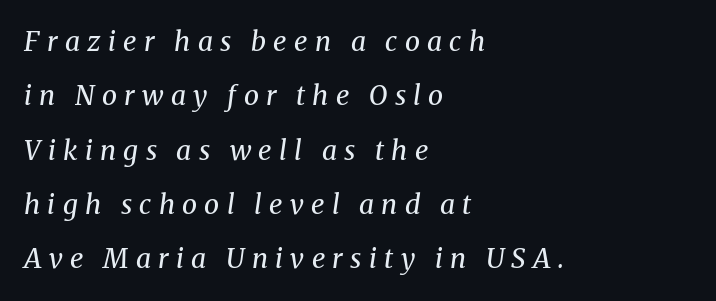
Q: Is the text bold? A: No.
Q: Is the text italic (slanted)? A: Yes, it leans right by about 8 degrees.
Q: Is the text underlined? A: No.
Q: How is the paragraph aligned? A: Left-aligned.
Q: Is the spacing between letters normal or unusually wide? A: Unusually wide.
Q: Is the spacing between lines tight, normal or loose? A: Loose.
